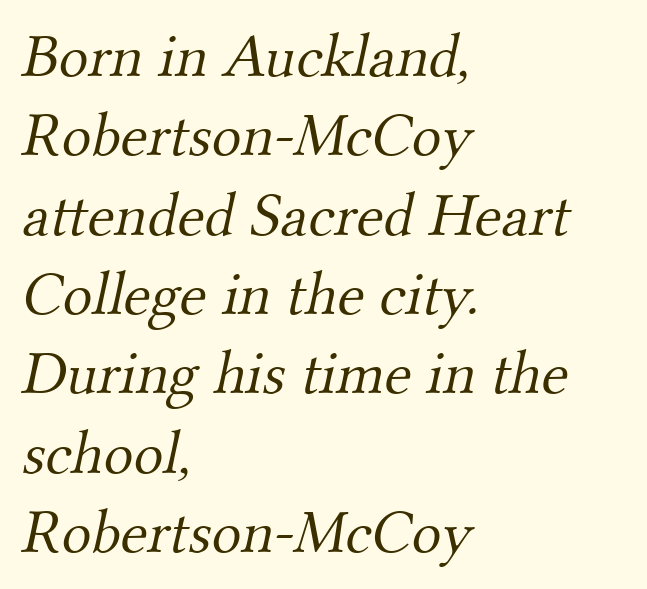
The image shows 62 px light serif type; set left-aligned, normal line spacing (1.28x), normal letter spacing, not underlined; medium stroke contrast and a small x-height.
